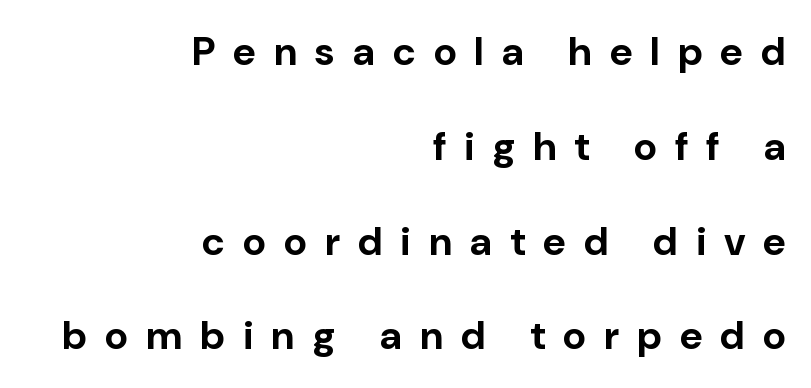
This is sans-serif lettering, the kind often seen on screens and signage. The foot of each line stays bare and open. These lines are rendered in a variable-pitch font. In terms of leading, this rendering errs on the spacious side. Substantial extra tracking has been applied to these lines. The letters are bold, with thick, heavy strokes.
